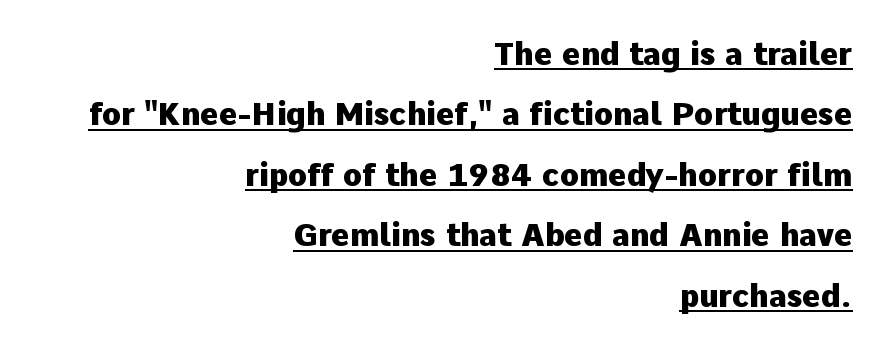
Tall strokes in this sample are plumb rather than angled. Compared with undecorated copy, this sample adds a rule below the words. The typesetter chose a ragged-left arrangement here. Nobody touched the tracking dial on this one.
